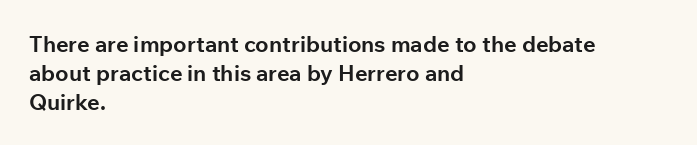
Q: Is the text bold? A: Yes.
Q: Is the text italic (slanted)? A: No, it is upright.
Q: Is the text underlined? A: No.
Q: How is the paragraph aligned? A: Left-aligned.
Q: Is the spacing between letters normal or unusually wide? A: Normal.
Q: Is the spacing between lines tight, normal or loose? A: Normal.
